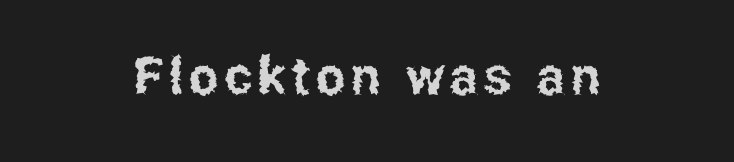
Q: Is the text italic (slanted)? A: No, it is upright.
Q: Is the typeface a serif or a sans-serif typeface? A: Sans-serif.
Q: Is the text underlined? A: No.
Q: How is the paragraph aligned? A: Centered.
Q: Width (condensed, normal, or wide)? A: Condensed.
Q: Stroke contrast? A: Low.
Q: x-height? A: Medium.
Q: Monospaced? A: No.
